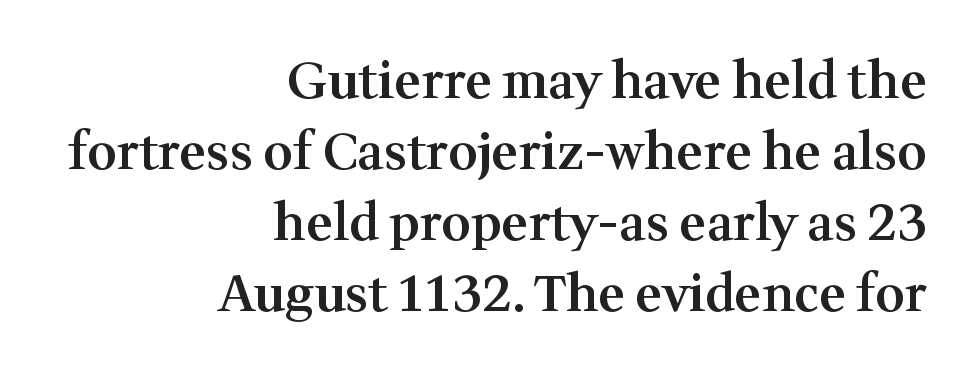
Q: Is the text bold? A: Semi-bold.
Q: Is the text italic (slanted)? A: No, it is upright.
Q: Is the typeface a serif or a sans-serif typeface? A: Serif.
Q: Is the text underlined? A: No.
Q: How is the paragraph aligned? A: Right-aligned.
Q: Is the spacing between letters normal or unusually wide? A: Normal.
Q: Is the spacing between lines tight, normal or loose? A: Normal.
Q: Width (condensed, normal, or wide)? A: Normal.
Q: Stroke contrast? A: Medium.
Q: x-height? A: Medium.
Q: Monospaced? A: No.
